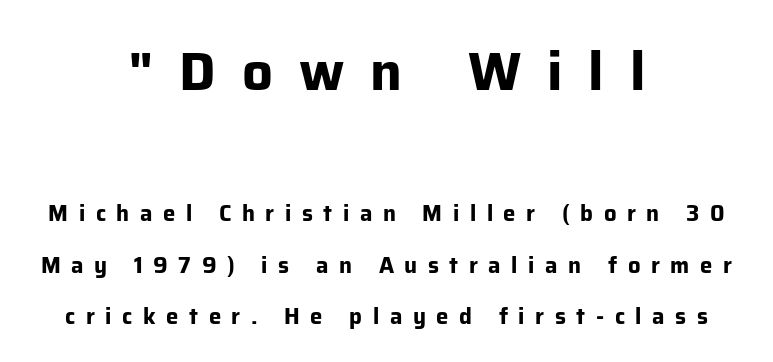
{"serif": "no", "italic": "no", "bold": "yes", "weight": "bold", "width": "normal", "stroke_contrast": "low", "x_height": "medium", "monospaced": "no", "underline": "no", "align": "center", "line_spacing": "loose", "line_spacing_ratio": 2.32, "letter_spacing": "wide", "letter_spacing_em": 0.48, "larger_block": "first", "size_ratio": 2.45, "glyph_px": 54}
